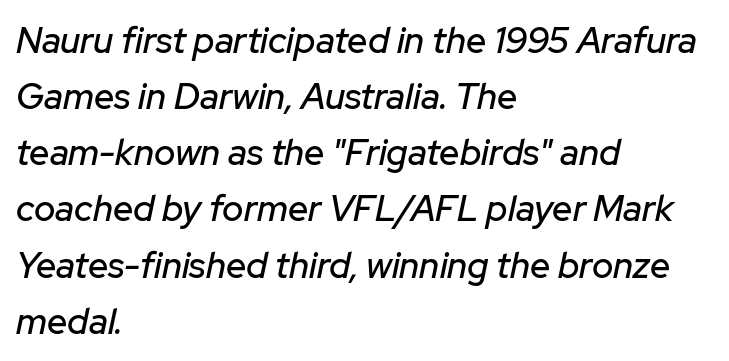
{"italic": "yes", "lean": "right", "slant_degrees": 12, "width": "normal", "stroke_contrast": "low", "x_height": "medium", "monospaced": "no", "underline": "no", "align": "left", "line_spacing": "normal", "line_spacing_ratio": 1.56, "letter_spacing": "normal", "letter_spacing_em": 0.0, "glyph_px": 36}
